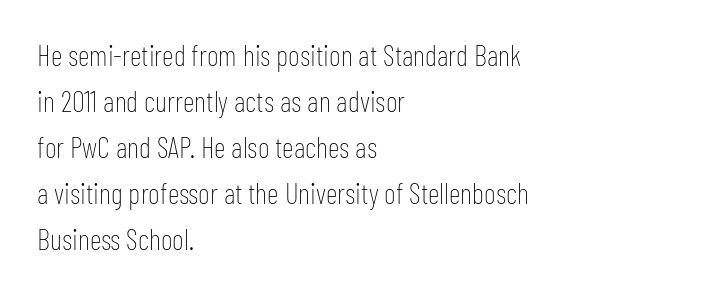
{"serif": "no", "italic": "no", "bold": "no", "weight": "thin", "width": "condensed", "stroke_contrast": "low", "x_height": "medium", "monospaced": "no", "underline": "no", "align": "left", "line_spacing": "normal", "line_spacing_ratio": 1.59, "letter_spacing": "normal", "letter_spacing_em": 0.0, "glyph_px": 29}
